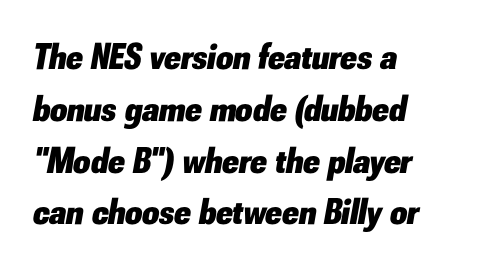
The image shows 37 px heavy type, italic (leaning right); set left-aligned, normal line spacing (1.4x), normal letter spacing, not underlined; low stroke contrast and a small x-height.
